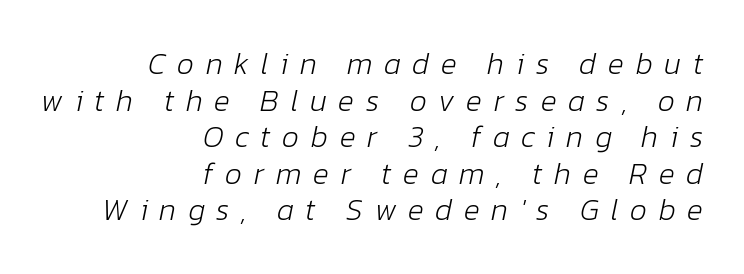
Q: Is the text bold? A: No.
Q: Is the text italic (slanted)? A: Yes, it leans right by about 12 degrees.
Q: Is the text underlined? A: No.
Q: How is the paragraph aligned? A: Right-aligned.
Q: Is the spacing between letters normal or unusually wide? A: Unusually wide.
Q: Width (condensed, normal, or wide)? A: Normal.
Q: Stroke contrast? A: Low.
Q: x-height? A: Medium.
Q: Monospaced? A: No.
